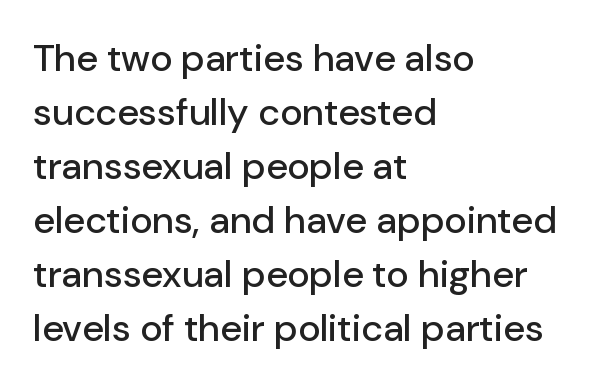
Q: Is the text italic (slanted)? A: No, it is upright.
Q: Is the typeface a serif or a sans-serif typeface? A: Sans-serif.
Q: Is the text underlined? A: No.
Q: How is the paragraph aligned? A: Left-aligned.
Q: Is the spacing between letters normal or unusually wide? A: Normal.
Q: Is the spacing between lines tight, normal or loose? A: Normal.
Q: Width (condensed, normal, or wide)? A: Normal.
Q: Stroke contrast? A: Low.
Q: x-height? A: Medium.
Q: Monospaced? A: No.
